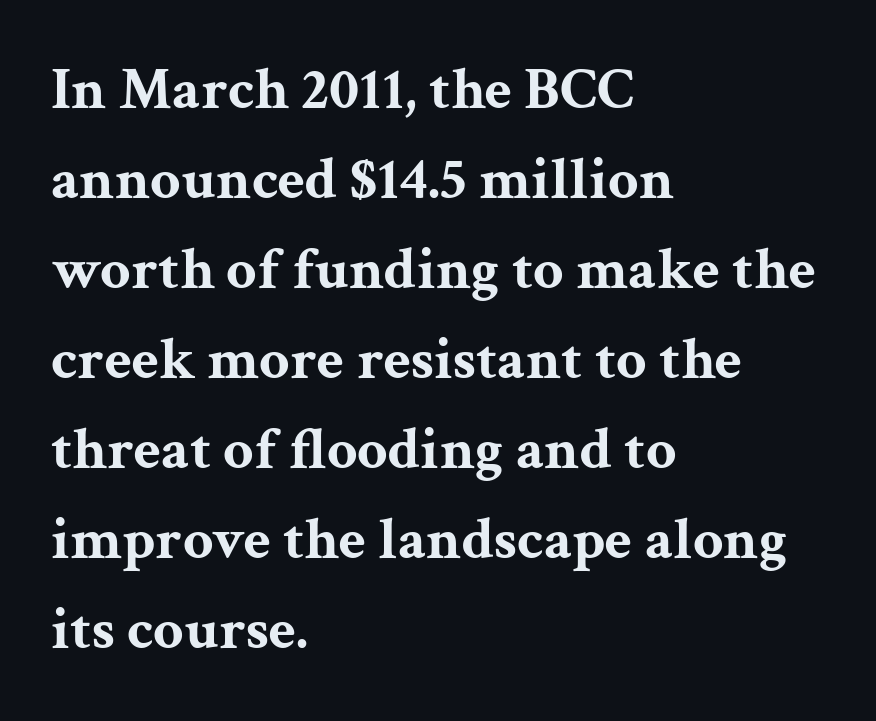
The image shows 60 px bold, wide serif type, upright; set left-aligned, normal line spacing (1.5x), normal letter spacing, not underlined; medium stroke contrast and a medium x-height.
